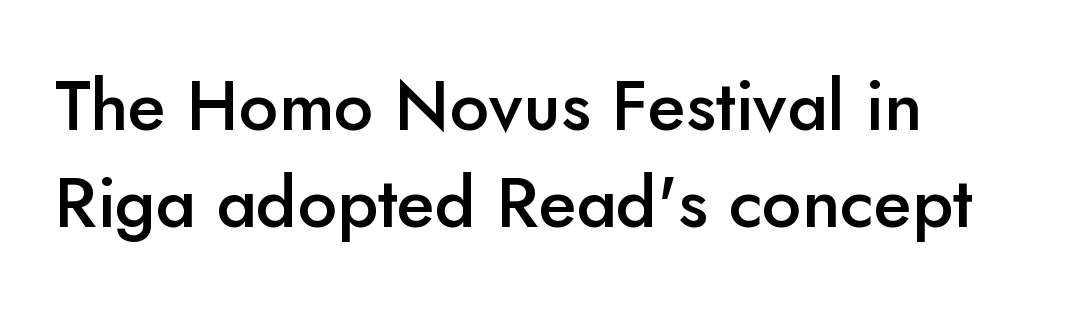
The image shows 70 px semibold sans-serif type, upright; set left-aligned, normal line spacing (1.38x), normal letter spacing, not underlined; low stroke contrast and a small x-height.
